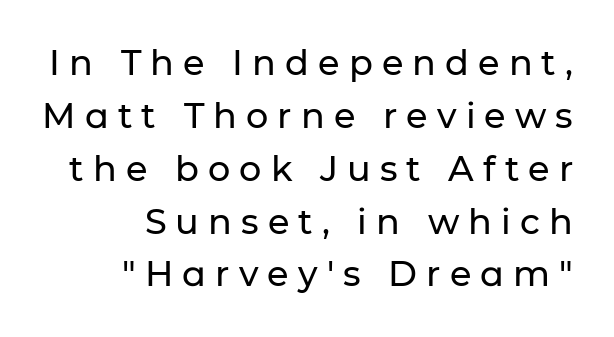
Q: Is the text italic (slanted)? A: No, it is upright.
Q: Is the typeface a serif or a sans-serif typeface? A: Sans-serif.
Q: Is the text underlined? A: No.
Q: How is the paragraph aligned? A: Right-aligned.
Q: Is the spacing between letters normal or unusually wide? A: Unusually wide.
Q: Is the spacing between lines tight, normal or loose? A: Normal.
Q: Width (condensed, normal, or wide)? A: Normal.
Q: Stroke contrast? A: Low.
Q: x-height? A: Medium.
Q: Monospaced? A: No.
